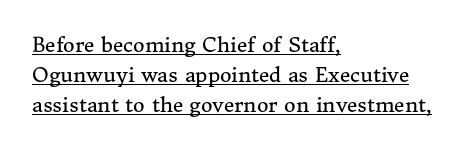
Weight class: somewhere from thin through regular. This is the regular roman posture of the typeface. The rendering uses a moderate line-height, typical for paragraphs. The lines in this sample share a left origin and differ only in where they stop.
